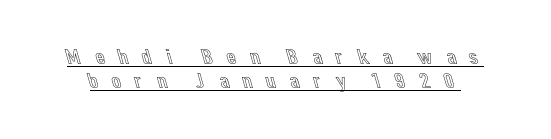
Q: Is the text italic (slanted)? A: Yes.
Q: Is the text underlined? A: Yes.
Q: Is the spacing between letters normal or unusually wide? A: Unusually wide.
Q: Is the spacing between lines tight, normal or loose? A: Tight.
